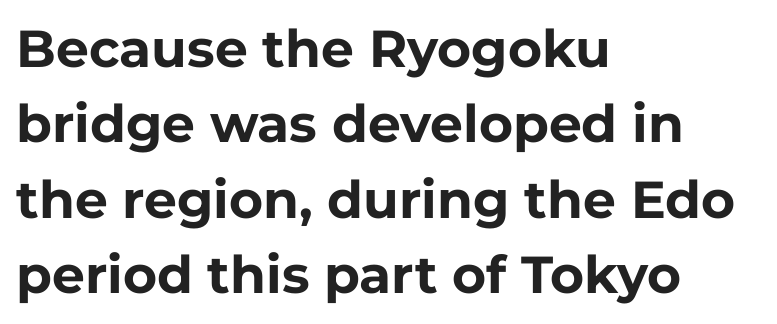
{"serif": "no", "italic": "no", "bold": "yes", "weight": "bold", "width": "normal", "stroke_contrast": "low", "x_height": "medium", "monospaced": "no", "underline": "no", "align": "left", "line_spacing": "normal", "line_spacing_ratio": 1.45, "letter_spacing": "normal", "letter_spacing_em": 0.0, "glyph_px": 52}
